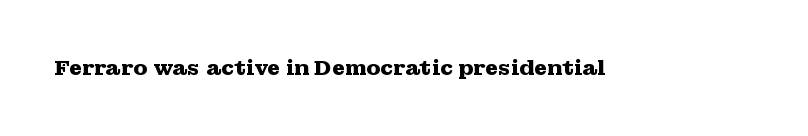
The letterforms sit shoulder to shoulder at normal distance. These lines were composed using upright roman letters. Check the space under the baseline: it is left empty. The sample has been set heavy, in full bold.
